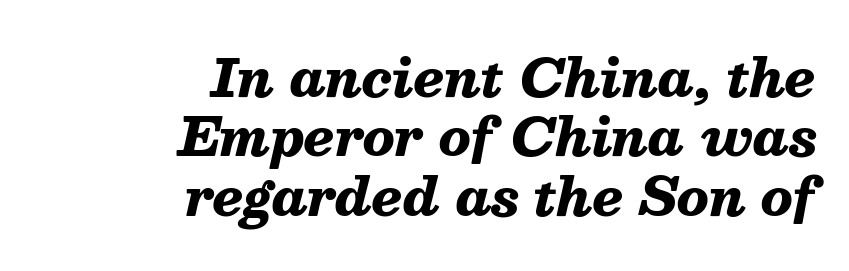
I'd describe the lettering as bold — thick and assertive. Leftover space on each line is placed entirely before the opening word. The area under the type is left untouched. The line-height multiplier appears low, near solid setting. The lettering tilts uniformly, giving the passage an italic look.
